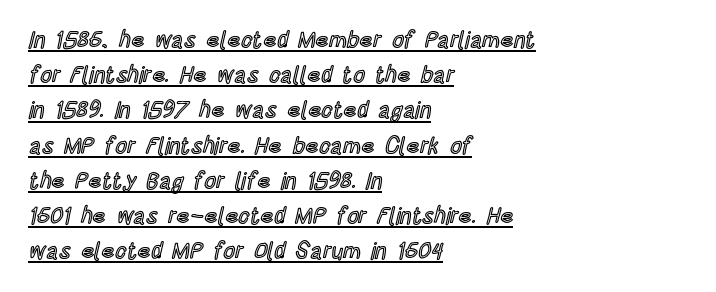
{"underline": "yes", "align": "left", "line_spacing": "normal", "line_spacing_ratio": 1.53, "letter_spacing": "normal", "letter_spacing_em": 0.0, "glyph_px": 23}
